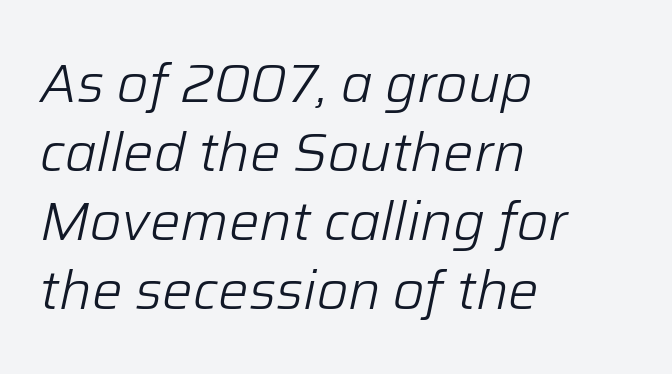
Q: Is the text bold? A: No.
Q: Is the text italic (slanted)? A: Yes, it leans right by about 12 degrees.
Q: Is the text underlined? A: No.
Q: How is the paragraph aligned? A: Left-aligned.
Q: Is the spacing between letters normal or unusually wide? A: Normal.
Q: Is the spacing between lines tight, normal or loose? A: Normal.
Q: Width (condensed, normal, or wide)? A: Normal.
Q: Stroke contrast? A: Low.
Q: x-height? A: Medium.
Q: Monospaced? A: No.
